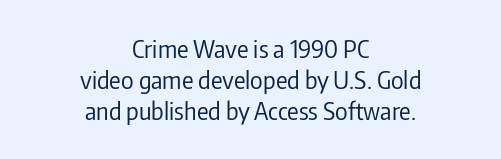
Q: Is the text bold? A: No.
Q: Is the text italic (slanted)? A: No, it is upright.
Q: Is the text underlined? A: No.
Q: How is the paragraph aligned? A: Centered.
Q: Is the spacing between letters normal or unusually wide? A: Normal.
Q: Is the spacing between lines tight, normal or loose? A: Normal.
